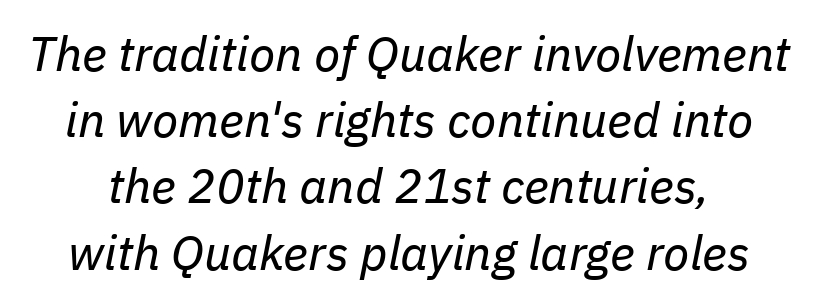
Compared with a typical body face, this is equally light or lighter still. One glance says typical: line gaps are just what's usual. The letters advance in unequal steps, a hallmark of proportional type. The specimen reads as italic at a glance. Plain, unruled lines of type.
